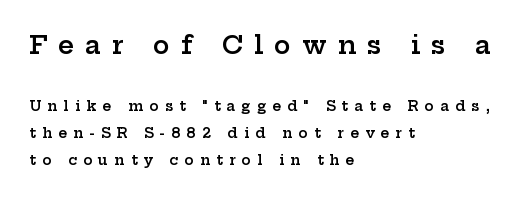
The image shows 25 px text type, upright; set left-aligned, loose line spacing (1.92x), unusually wide letter spacing (+0.44 em), not underlined; the first (top) block is 1.79x larger.
